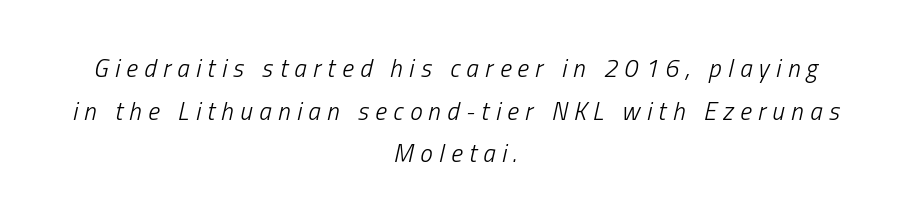
Q: Is the text bold? A: No.
Q: Is the text italic (slanted)? A: Yes, it leans right by about 13 degrees.
Q: Is the text underlined? A: No.
Q: How is the paragraph aligned? A: Centered.
Q: Is the spacing between letters normal or unusually wide? A: Unusually wide.
